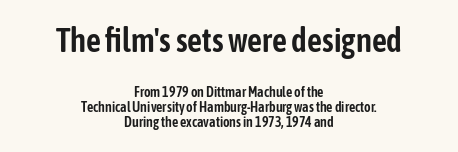
The foot of each line stays bare and open. Are there feet on the stems? There aren't — it's a sans. The compositor balanced each line on the midline. Style check: upright. Think of a printed novel: that variable character pitch is what you see here.
